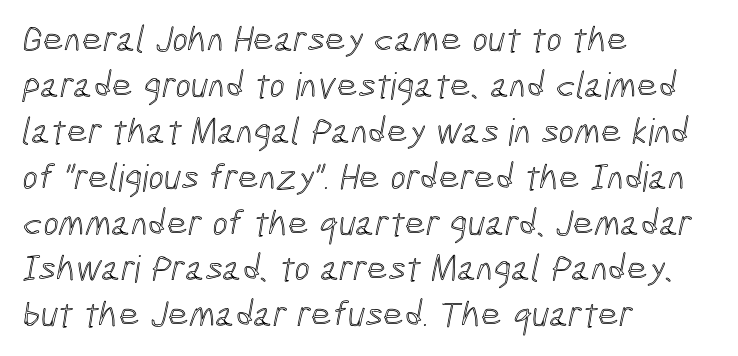
{"width": "condensed", "x_height": "medium", "monospaced": "no", "underline": "no", "align": "left", "line_spacing_ratio": 1.24, "letter_spacing": "normal", "letter_spacing_em": 0.0, "glyph_px": 37}
